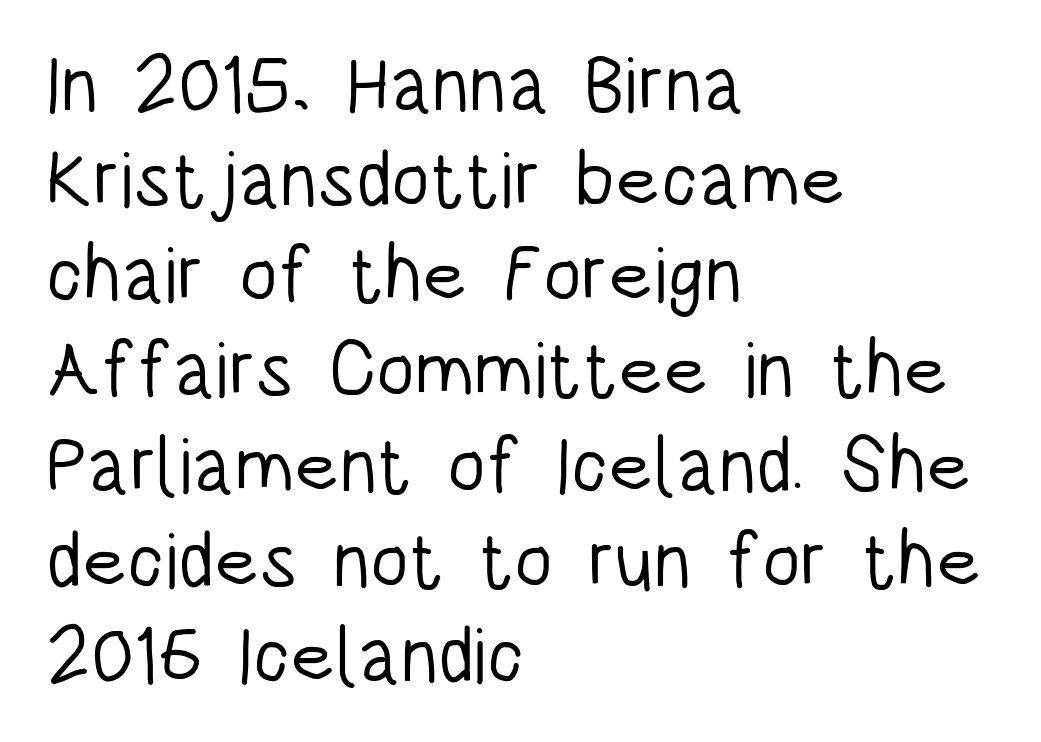
The image shows 78 px light, condensed sans-serif type, upright; set left-aligned, line spacing 1.22x, normal letter spacing, not underlined; low stroke contrast and a large x-height.
